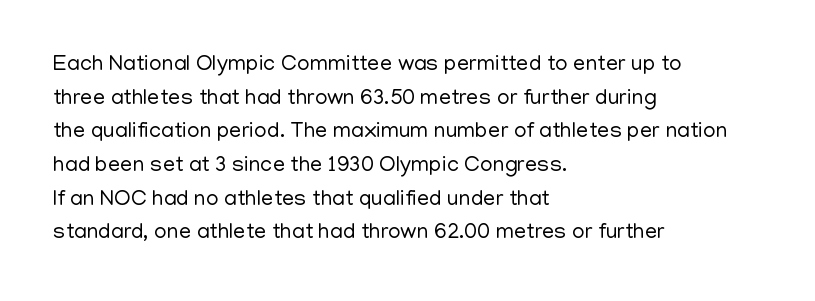
{"italic": "no", "bold": "no", "underline": "no", "align": "left", "line_spacing": "normal", "line_spacing_ratio": 1.53, "letter_spacing": "normal", "letter_spacing_em": 0.0, "glyph_px": 22}
